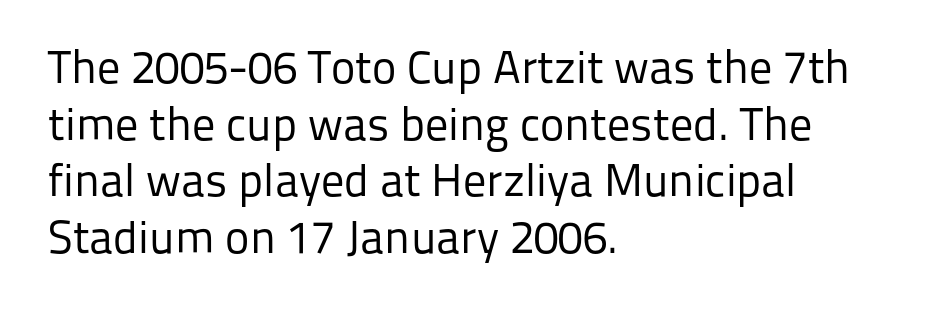
The image shows 46 px regular-weight sans-serif type, upright; set left-aligned, line spacing 1.23x, normal letter spacing, not underlined; low stroke contrast and a medium x-height.
